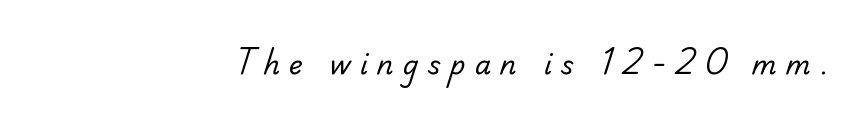
Q: Is the text bold? A: No.
Q: Is the text underlined? A: No.
Q: Is the spacing between letters normal or unusually wide? A: Unusually wide.
